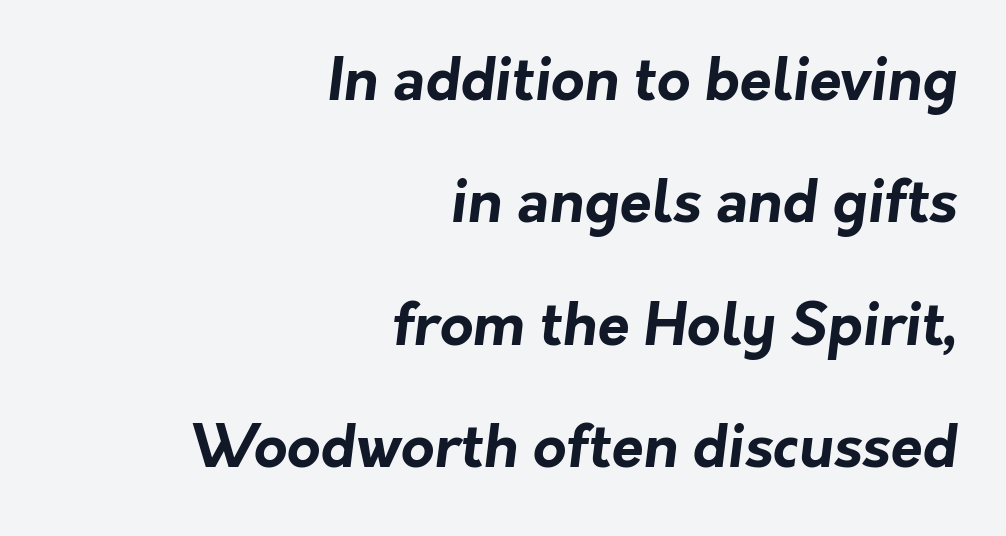
The image shows 58 px bold sans-serif type; set right-aligned, loose line spacing (2.11x), normal letter spacing, not underlined; low stroke contrast and a medium x-height.
